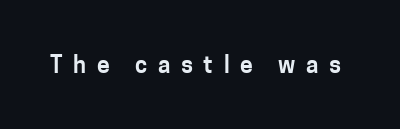
Clear beneath every line of the passage. You can tell it's not italic because the verticals are truly vertical. The passage shown has open, widely tracked lettering throughout.
